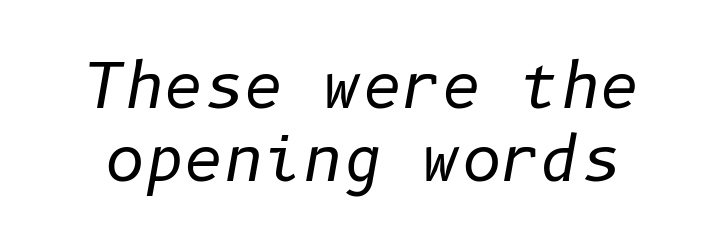
Q: Is the text bold? A: No.
Q: Is the text italic (slanted)? A: Yes, it leans right by about 10 degrees.
Q: Is the text underlined? A: No.
Q: Is the spacing between letters normal or unusually wide? A: Normal.
Q: Width (condensed, normal, or wide)? A: Normal.
Q: Stroke contrast? A: Low.
Q: x-height? A: Medium.
